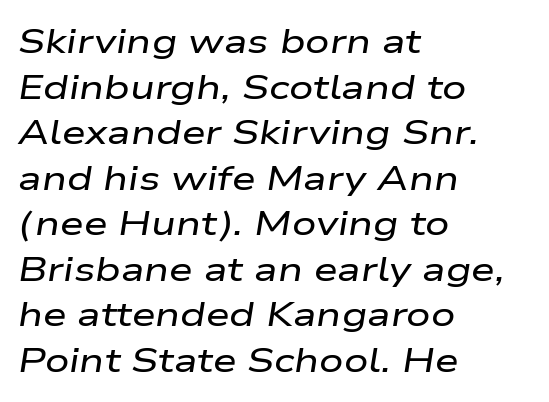
Q: Is the text italic (slanted)? A: Yes, it leans right by about 9 degrees.
Q: Is the text underlined? A: No.
Q: How is the paragraph aligned? A: Left-aligned.
Q: Is the spacing between letters normal or unusually wide? A: Normal.
Q: Is the spacing between lines tight, normal or loose? A: Normal.
Q: Width (condensed, normal, or wide)? A: Wide.
Q: Stroke contrast? A: Low.
Q: x-height? A: Medium.
Q: Monospaced? A: No.
